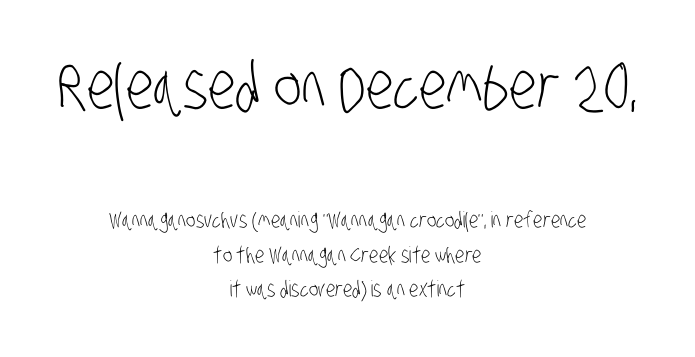
The image shows 65 px light, condensed sans-serif type; set centered, normal line spacing (1.57x), normal letter spacing, not underlined; the first (top) block is 2.95x larger; low stroke contrast and a large x-height.
